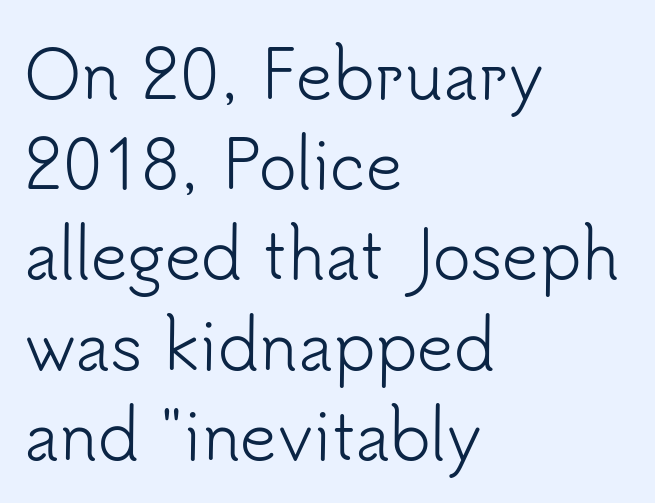
This rendering features lettering with no underline. A normal amount of white space separates one row of letters from the next. These lines are set flush left with a ragged right edge. No extra ink here — the face is not bold. Every stem runs plumb, perpendicular to the baseline.
